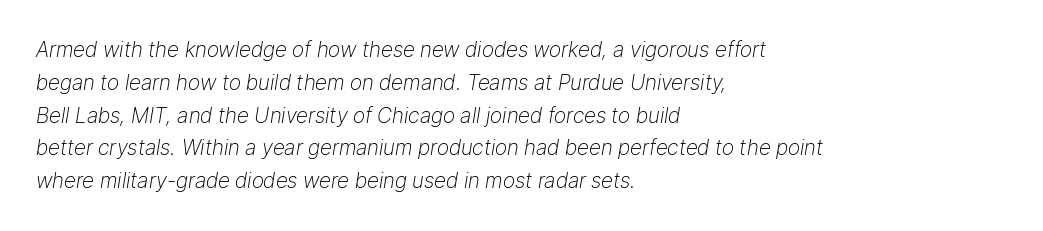
{"italic": "yes", "lean": "right", "slant_degrees": 9, "bold": "no", "underline": "no", "align": "left", "line_spacing": "normal", "line_spacing_ratio": 1.56, "letter_spacing": "normal", "letter_spacing_em": 0.0, "glyph_px": 21}
